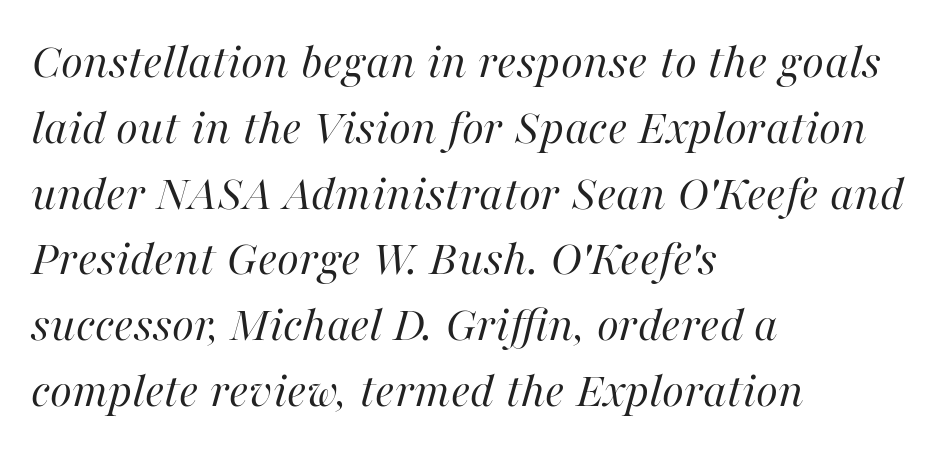
{"italic": "yes", "lean": "right", "slant_degrees": 16, "bold": "no", "weight": "regular", "width": "normal", "stroke_contrast": "high", "x_height": "medium", "monospaced": "no", "underline": "no", "align": "left", "line_spacing": "normal", "line_spacing_ratio": 1.29, "letter_spacing": "normal", "letter_spacing_em": 0.0, "glyph_px": 51}
